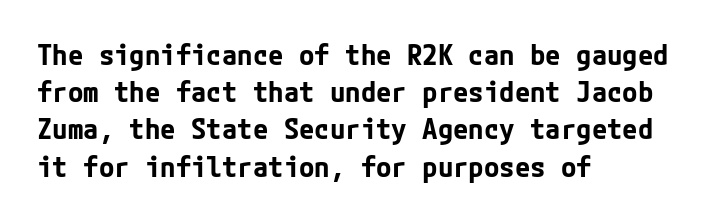
The image shows 28 px bold sans-serif type, upright; set left-aligned, normal line spacing (1.33x), normal letter spacing, not underlined; low stroke contrast and a medium x-height.
